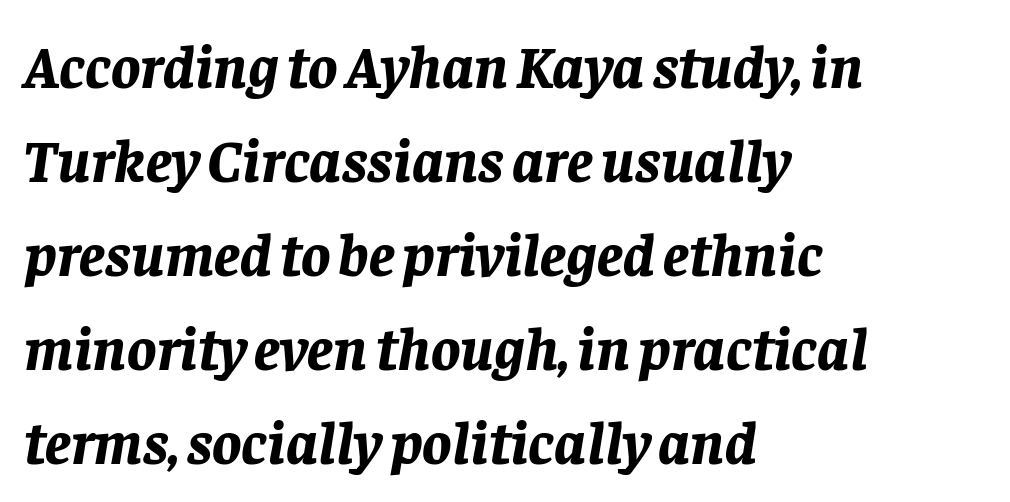
{"italic": "yes", "lean": "right", "slant_degrees": 8, "bold": "yes", "weight": "bold", "width": "normal", "stroke_contrast": "low", "x_height": "large", "monospaced": "no", "underline": "no", "align": "left", "line_spacing": "normal", "line_spacing_ratio": 1.54, "letter_spacing": "normal", "letter_spacing_em": 0.0, "glyph_px": 61}
